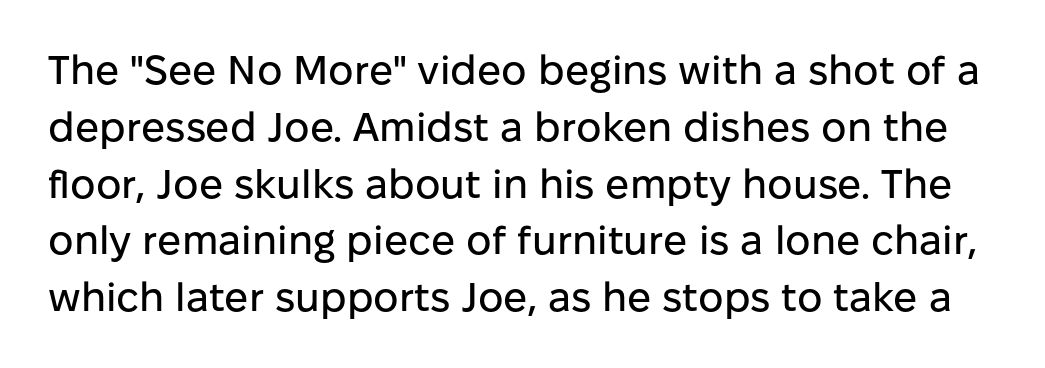
{"serif": "no", "italic": "no", "width": "normal", "stroke_contrast": "low", "x_height": "medium", "monospaced": "no", "underline": "no", "line_spacing": "normal", "line_spacing_ratio": 1.42, "letter_spacing": "normal", "letter_spacing_em": 0.0, "glyph_px": 40}
